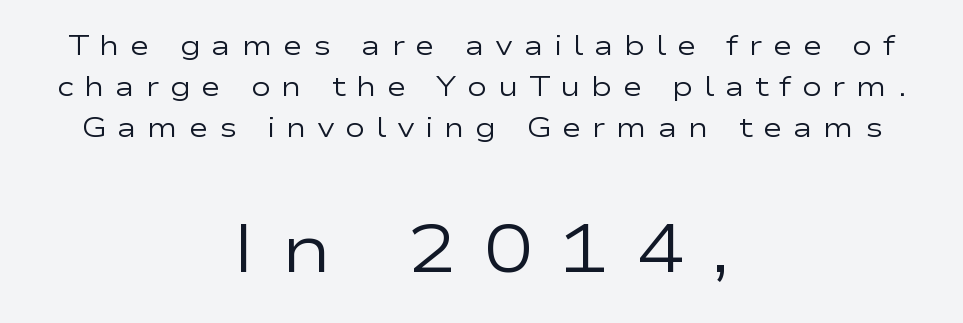
{"serif": "no", "italic": "no", "bold": "no", "weight": "regular", "width": "wide", "stroke_contrast": "low", "x_height": "medium", "monospaced": "no", "underline": "no", "align": "center", "line_spacing": "normal", "line_spacing_ratio": 1.52, "letter_spacing": "wide", "letter_spacing_em": 0.39, "larger_block": "second", "size_ratio": 2.48, "glyph_px": 67}
